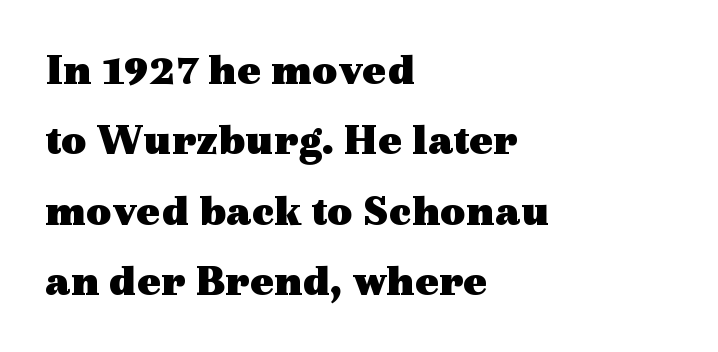
Q: Is the text bold? A: Yes.
Q: Is the text italic (slanted)? A: No, it is upright.
Q: Is the typeface a serif or a sans-serif typeface? A: Serif.
Q: Is the text underlined? A: No.
Q: How is the paragraph aligned? A: Left-aligned.
Q: Is the spacing between letters normal or unusually wide? A: Normal.
Q: Is the spacing between lines tight, normal or loose? A: Normal.
Q: Width (condensed, normal, or wide)? A: Wide.
Q: x-height? A: Medium.
Q: Monospaced? A: No.
